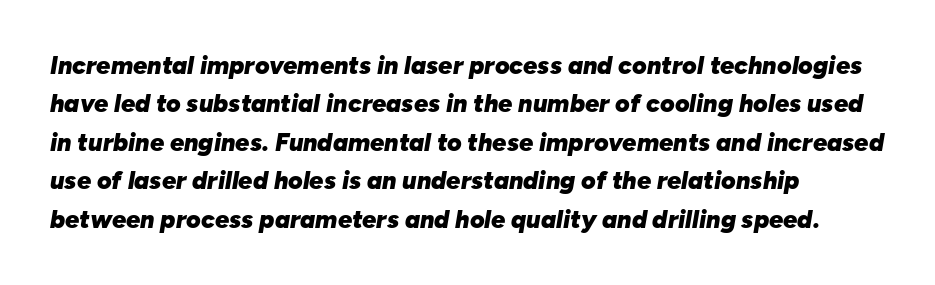
Q: Is the text bold? A: Yes.
Q: Is the text italic (slanted)? A: Yes, it leans right by about 10 degrees.
Q: Is the text underlined? A: No.
Q: How is the paragraph aligned? A: Left-aligned.
Q: Is the spacing between letters normal or unusually wide? A: Normal.
Q: Is the spacing between lines tight, normal or loose? A: Normal.
